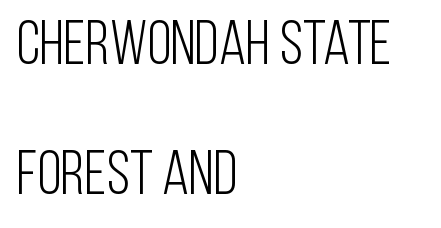
Alignment: flush left. The passage shown is typed in a proportional face where columns would drift. It's the straight-up-and-down kind of type. The line texture is even and compact thanks to regular tracking. Clear beneath every line of the passage.
